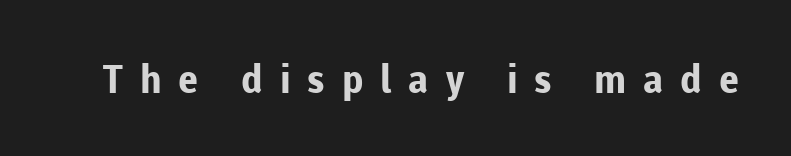
{"serif": "no", "italic": "no", "bold": "yes", "weight": "bold", "width": "normal", "stroke_contrast": "low", "x_height": "medium", "monospaced": "no", "underline": "no", "letter_spacing": "wide", "letter_spacing_em": 0.43, "glyph_px": 39}
